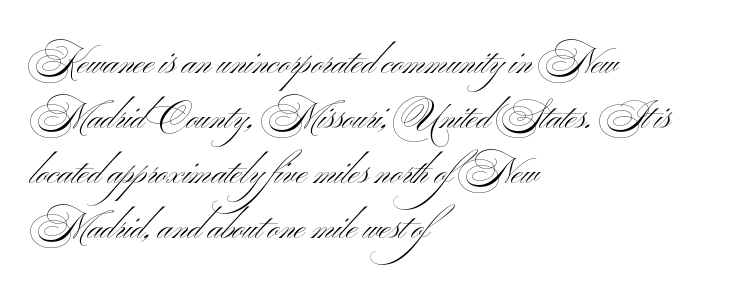
Q: Is the text bold? A: No.
Q: Is the typeface a serif or a sans-serif typeface? A: Sans-serif.
Q: Is the text underlined? A: No.
Q: How is the paragraph aligned? A: Left-aligned.
Q: Is the spacing between letters normal or unusually wide? A: Normal.
Q: Is the spacing between lines tight, normal or loose? A: Normal.
Q: Width (condensed, normal, or wide)? A: Wide.
Q: Stroke contrast? A: Medium.
Q: x-height? A: Small.
Q: Monospaced? A: No.
